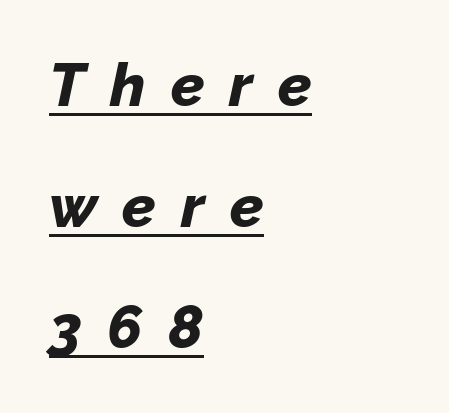
The image shows 60 px bold type, italic (leaning right); set left-aligned, loose line spacing (2.02x), unusually wide letter spacing (+0.42 em), underlined; low stroke contrast and a medium x-height.
